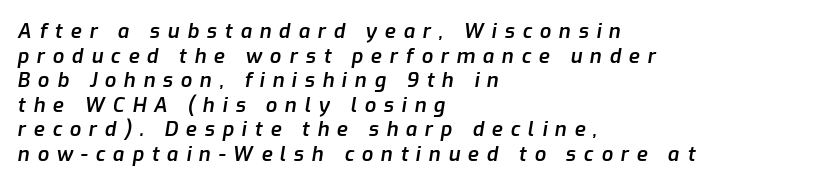
The image shows 20 px text type, italic (leaning right); set left-aligned, line spacing 1.23x, unusually wide letter spacing (+0.39 em), not underlined.
